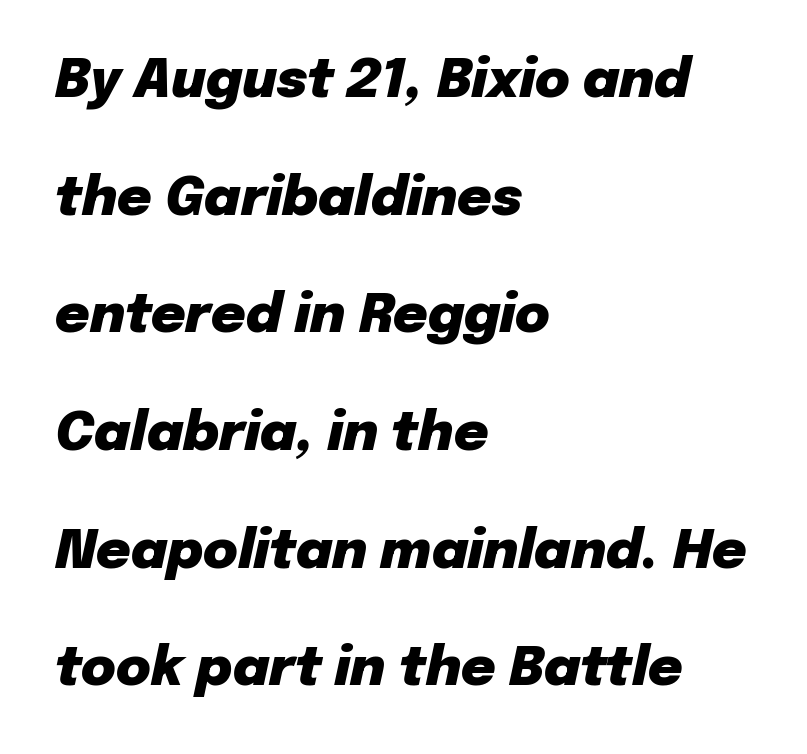
{"italic": "yes", "lean": "right", "slant_degrees": 12, "bold": "yes", "weight": "heavy", "width": "normal", "stroke_contrast": "low", "x_height": "medium", "monospaced": "no", "underline": "no", "align": "left", "line_spacing": "loose", "line_spacing_ratio": 2.22, "letter_spacing": "normal", "letter_spacing_em": 0.0, "glyph_px": 53}
